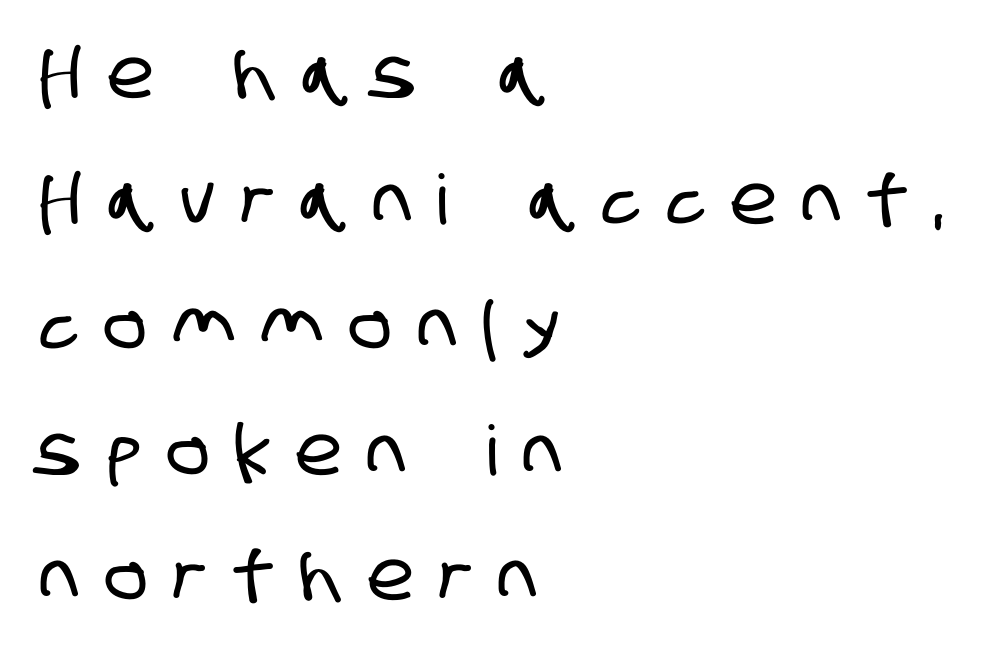
Q: Is the typeface a serif or a sans-serif typeface? A: Sans-serif.
Q: Is the text underlined? A: No.
Q: How is the paragraph aligned? A: Left-aligned.
Q: Is the spacing between letters normal or unusually wide? A: Unusually wide.
Q: Width (condensed, normal, or wide)? A: Condensed.
Q: Stroke contrast? A: Low.
Q: x-height? A: Large.
Q: Monospaced? A: No.
